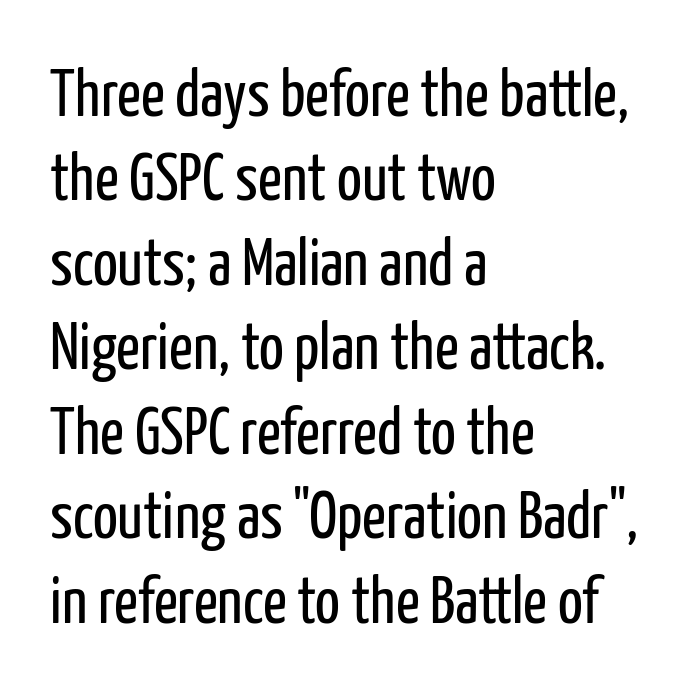
{"serif": "no", "italic": "no", "bold": "no", "weight": "regular", "width": "condensed", "stroke_contrast": "low", "x_height": "medium", "monospaced": "no", "underline": "no", "align": "left", "line_spacing": "normal", "line_spacing_ratio": 1.28, "letter_spacing": "normal", "letter_spacing_em": 0.0, "glyph_px": 66}
